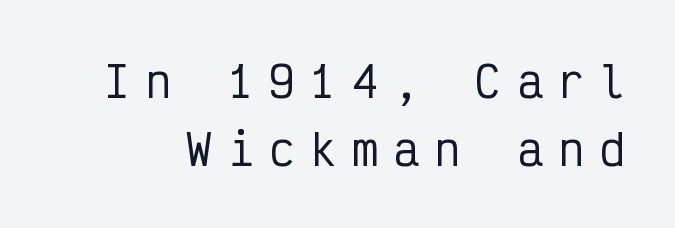
Q: Is the text italic (slanted)? A: No, it is upright.
Q: Is the typeface a serif or a sans-serif typeface? A: Sans-serif.
Q: Is the text underlined? A: No.
Q: Is the spacing between letters normal or unusually wide? A: Unusually wide.
Q: Is the spacing between lines tight, normal or loose? A: Normal.
Q: Width (condensed, normal, or wide)? A: Condensed.
Q: Stroke contrast? A: Low.
Q: x-height? A: Medium.
Q: Monospaced? A: Yes.
